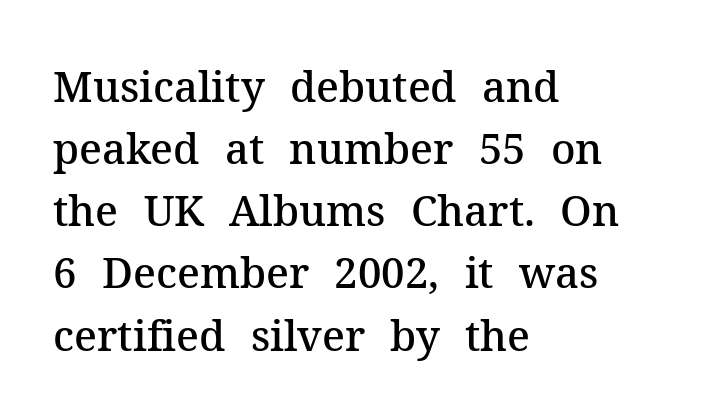
Note: serifs present on the glyphs. Italic: no, the glyphs are upright roman. A fair bit of extra ink — the face is semibold, not bold. Regular leading.
